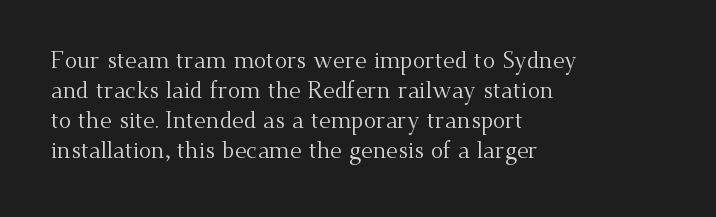
Q: Is the text bold? A: No.
Q: Is the text italic (slanted)? A: No, it is upright.
Q: Is the text underlined? A: No.
Q: How is the paragraph aligned? A: Left-aligned.
Q: Is the spacing between letters normal or unusually wide? A: Normal.
Q: Is the spacing between lines tight, normal or loose? A: Normal.
